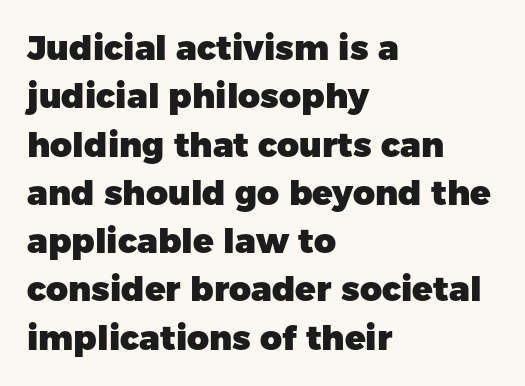
{"serif": "no", "italic": "no", "bold": "yes", "weight": "heavy", "width": "normal", "stroke_contrast": "low", "x_height": "medium", "monospaced": "no", "underline": "no", "align": "left", "line_spacing": "normal", "line_spacing_ratio": 1.42, "letter_spacing": "normal", "letter_spacing_em": 0.0, "glyph_px": 34}
